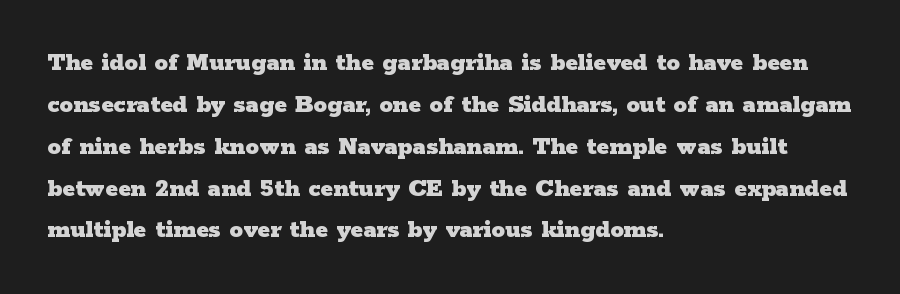
Q: Is the text bold? A: Yes.
Q: Is the text italic (slanted)? A: No, it is upright.
Q: Is the text underlined? A: No.
Q: How is the paragraph aligned? A: Left-aligned.
Q: Is the spacing between letters normal or unusually wide? A: Normal.
Q: Is the spacing between lines tight, normal or loose? A: Normal.
